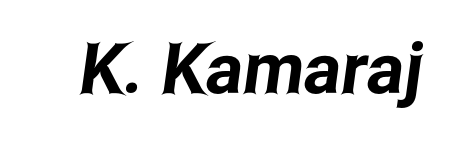
The image shows 70 px condensed sans-serif type; set normal letter spacing, not underlined; low stroke contrast and a medium x-height.
